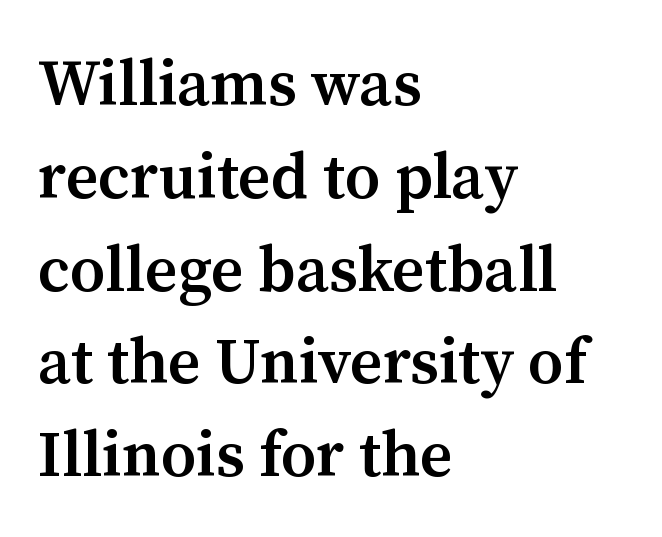
Line spacing here is normal. Heft: intermediate — a semibold. The face used here is seriffed, in the tradition of book romans. This rendering leaves character spacing at its baseline value. Note the varied advance widths — an 'i' is clearly narrower than an 'm'. Rule under the text: the space is simply empty.
